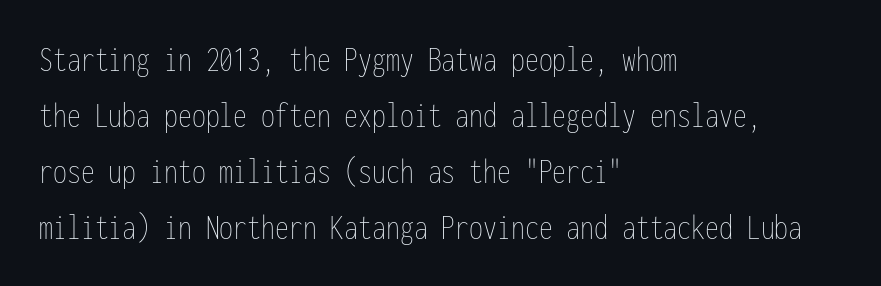
Q: Is the text bold? A: No.
Q: Is the text italic (slanted)? A: No, it is upright.
Q: Is the text underlined? A: No.
Q: How is the paragraph aligned? A: Left-aligned.
Q: Is the spacing between letters normal or unusually wide? A: Normal.
Q: Is the spacing between lines tight, normal or loose? A: Normal.
Q: Width (condensed, normal, or wide)? A: Condensed.
Q: Stroke contrast? A: Low.
Q: x-height? A: Medium.
Q: Monospaced? A: Yes.
